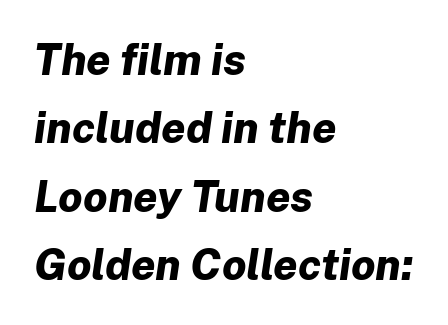
Q: Is the text bold? A: Yes.
Q: Is the text italic (slanted)? A: Yes, it leans right by about 8 degrees.
Q: Is the text underlined? A: No.
Q: How is the paragraph aligned? A: Left-aligned.
Q: Is the spacing between letters normal or unusually wide? A: Normal.
Q: Is the spacing between lines tight, normal or loose? A: Normal.
Q: Width (condensed, normal, or wide)? A: Normal.
Q: Stroke contrast? A: Low.
Q: x-height? A: Medium.
Q: Monospaced? A: No.
